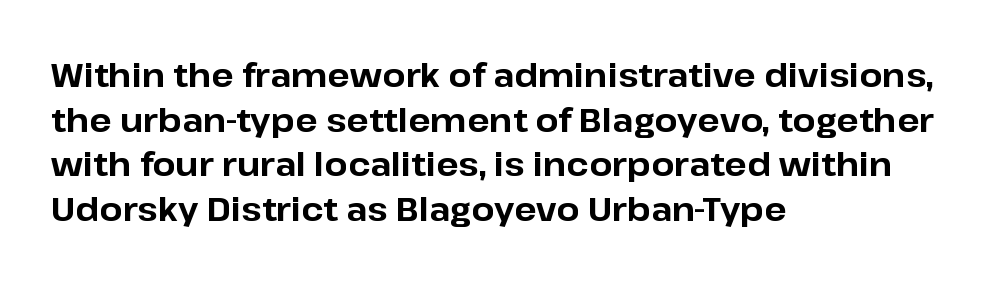
Typographically, this falls in the sans-serif category. Does extra space separate the letters? No, they use regular spacing. The zone under the glyphs is completely vacant. If you drew a line through each stem, it would be perfectly vertical. Note the varied advance widths — an 'i' is clearly narrower than an 'm'.
